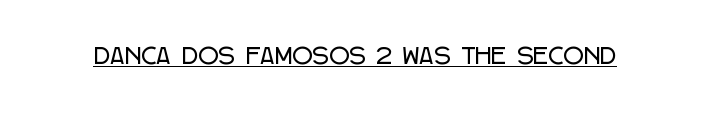
Q: Is the text italic (slanted)? A: No, it is upright.
Q: Is the text underlined? A: Yes.
Q: Is the spacing between letters normal or unusually wide? A: Normal.
